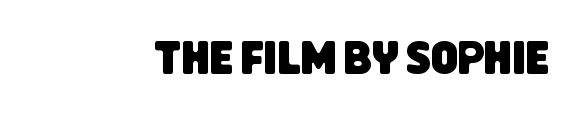
Q: Is the typeface a serif or a sans-serif typeface? A: Sans-serif.
Q: Is the text underlined? A: No.
Q: Is the spacing between letters normal or unusually wide? A: Normal.
Q: Width (condensed, normal, or wide)? A: Condensed.
Q: Stroke contrast? A: Low.
Q: x-height? A: Large.
Q: Monospaced? A: No.
